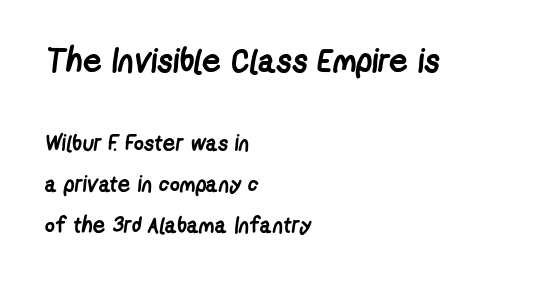
The image shows 33 px semibold, condensed sans-serif type; set left-aligned, line spacing 1.86x, normal letter spacing, not underlined; the first (top) block is 1.5x larger; low stroke contrast and a medium x-height.
